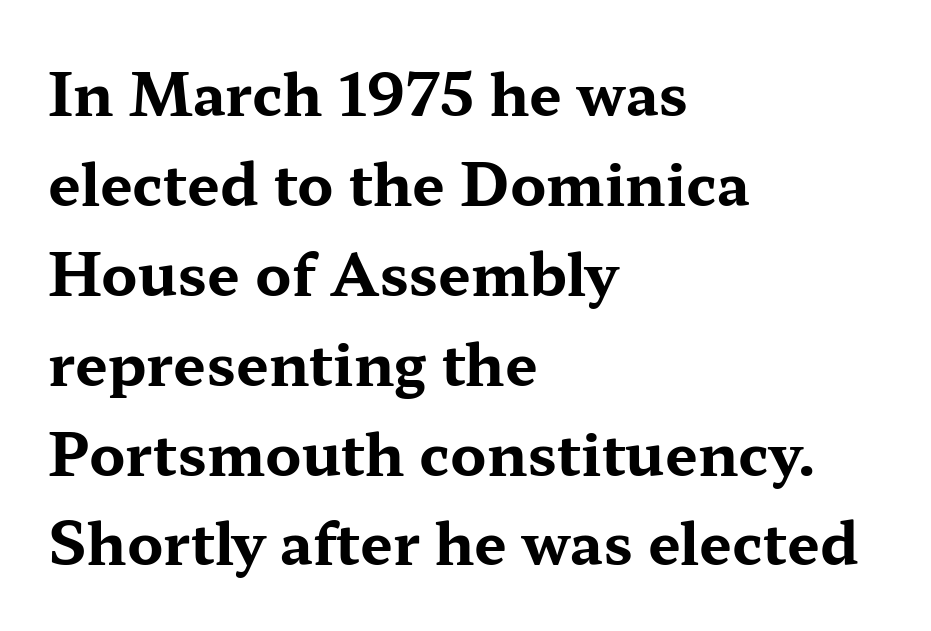
Q: Is the text bold? A: Yes.
Q: Is the text italic (slanted)? A: No, it is upright.
Q: Is the typeface a serif or a sans-serif typeface? A: Serif.
Q: Is the text underlined? A: No.
Q: How is the paragraph aligned? A: Left-aligned.
Q: Is the spacing between letters normal or unusually wide? A: Normal.
Q: Is the spacing between lines tight, normal or loose? A: Normal.
Q: Width (condensed, normal, or wide)? A: Wide.
Q: Stroke contrast? A: Medium.
Q: x-height? A: Medium.
Q: Monospaced? A: No.
